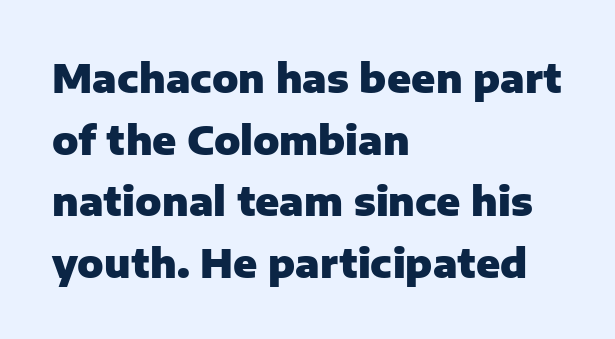
{"serif": "no", "italic": "no", "bold": "yes", "weight": "heavy", "width": "normal", "stroke_contrast": "low", "x_height": "medium", "monospaced": "no", "underline": "no", "align": "left", "line_spacing": "normal", "line_spacing_ratio": 1.58, "letter_spacing": "normal", "letter_spacing_em": 0.0, "glyph_px": 39}
